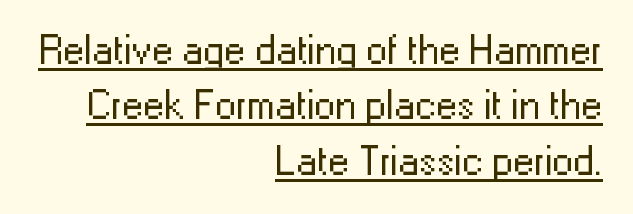
{"serif": "no", "italic": "no", "bold": "no", "weight": "regular", "width": "normal", "stroke_contrast": "low", "x_height": "medium", "monospaced": "no", "underline": "yes", "align": "right", "line_spacing": "normal", "line_spacing_ratio": 1.32, "letter_spacing": "normal", "letter_spacing_em": 0.0, "glyph_px": 42}
